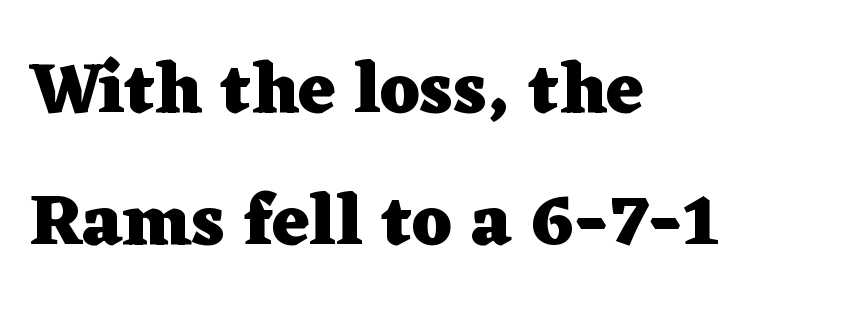
The words here are not underlined. Every row of glyphs begins at an identical x-position on the left. This rendering leaves character spacing at its baseline value. In terms of weight, the rendering is a true, heavy bold.
